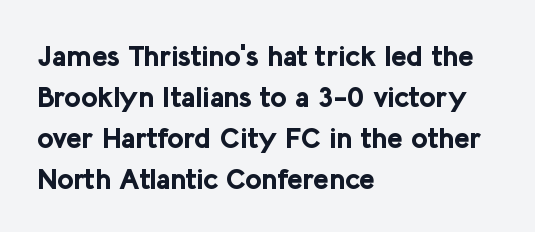
Observe the absence of serifs on each vertical stroke in this sample. These lines are rendered in a variable-pitch font. Quick note: not italic, upright. A dark, heavy texture on the line: the type is bold.
